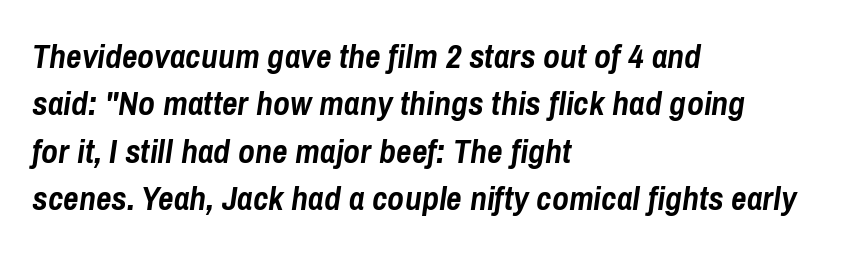
Q: Is the text bold? A: Yes.
Q: Is the text italic (slanted)? A: Yes, it leans right by about 8 degrees.
Q: Is the text underlined? A: No.
Q: How is the paragraph aligned? A: Left-aligned.
Q: Is the spacing between letters normal or unusually wide? A: Normal.
Q: Is the spacing between lines tight, normal or loose? A: Normal.
Q: Width (condensed, normal, or wide)? A: Condensed.
Q: Stroke contrast? A: Low.
Q: x-height? A: Medium.
Q: Monospaced? A: No.
